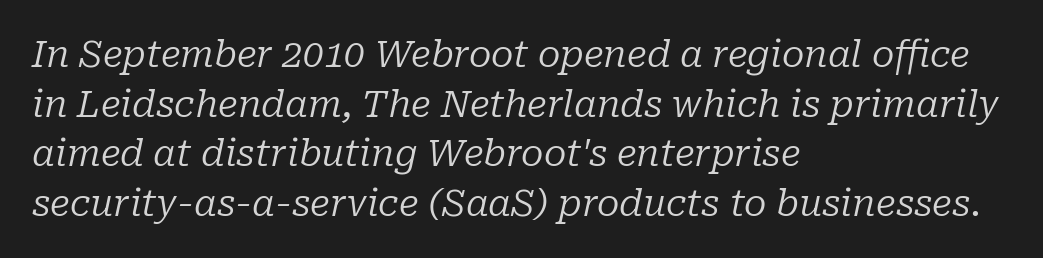
The image shows 37 px regular-weight serif type, italic (leaning right); set left-aligned, normal line spacing (1.34x), normal letter spacing, not underlined; low stroke contrast and a medium x-height.
